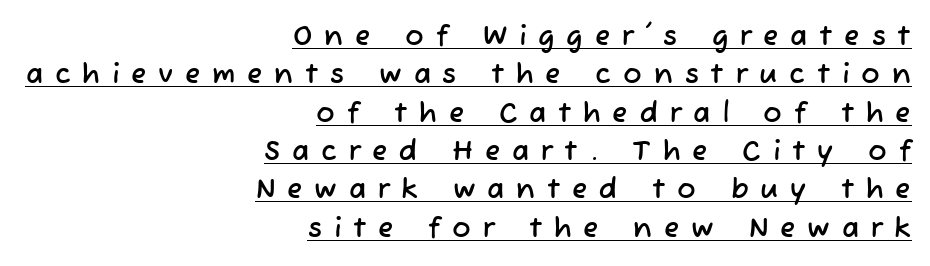
The image shows 28 px sans-serif type; set right-aligned, normal line spacing (1.37x), unusually wide letter spacing (+0.42 em), underlined; low stroke contrast and a medium x-height.
